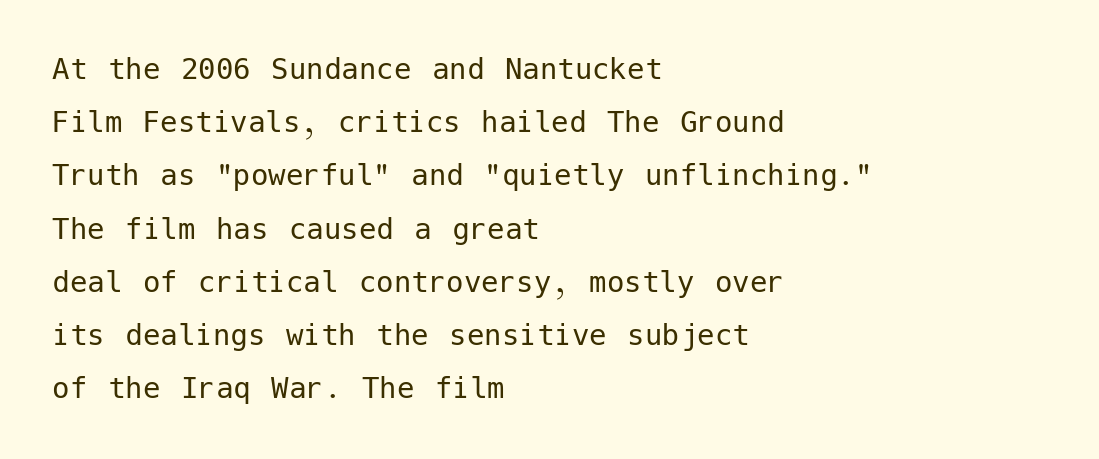
{"serif": "no", "italic": "no", "bold": "no", "weight": "regular", "width": "normal", "stroke_contrast": "low", "x_height": "medium", "underline": "no", "align": "left", "line_spacing": "normal", "line_spacing_ratio": 1.52, "letter_spacing": "normal", "letter_spacing_em": 0.0, "glyph_px": 35}
